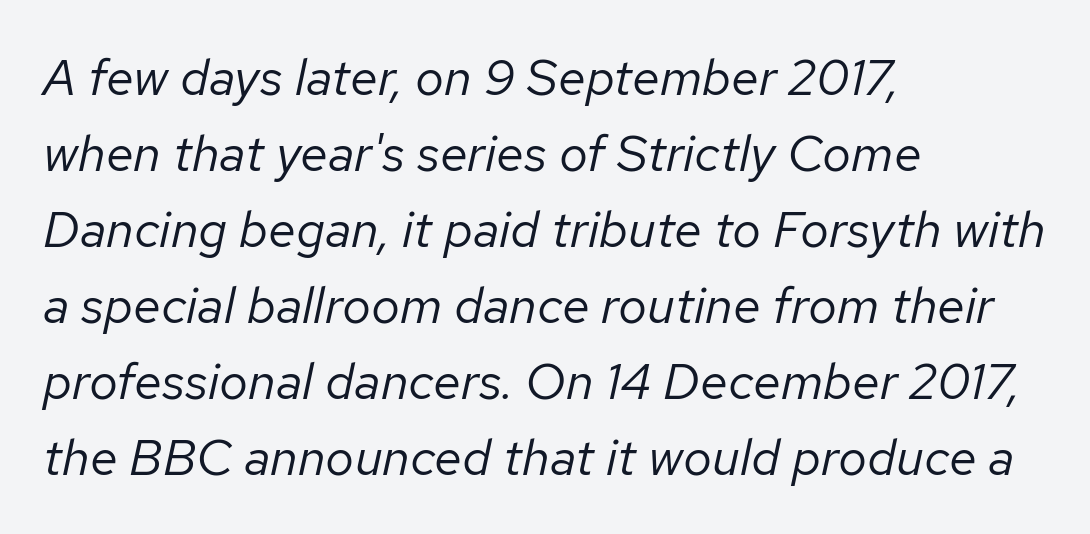
{"italic": "yes", "lean": "right", "slant_degrees": 12, "bold": "no", "weight": "regular", "width": "normal", "stroke_contrast": "low", "x_height": "medium", "monospaced": "no", "underline": "no", "align": "left", "line_spacing": "normal", "line_spacing_ratio": 1.49, "letter_spacing": "normal", "letter_spacing_em": 0.0, "glyph_px": 51}
